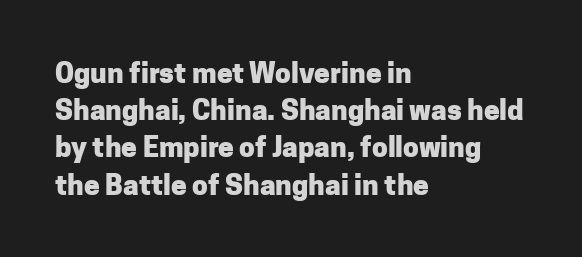
The rendering uses natural spacing where letterforms have individual widths. Characters follow at the spacing the type designer built in. Leading: standard. Descender tails drop into unmarked territory. Unlike italic type, these characters show no tilt at all. Grotesque or geometric, the face here clearly has no serifs.
